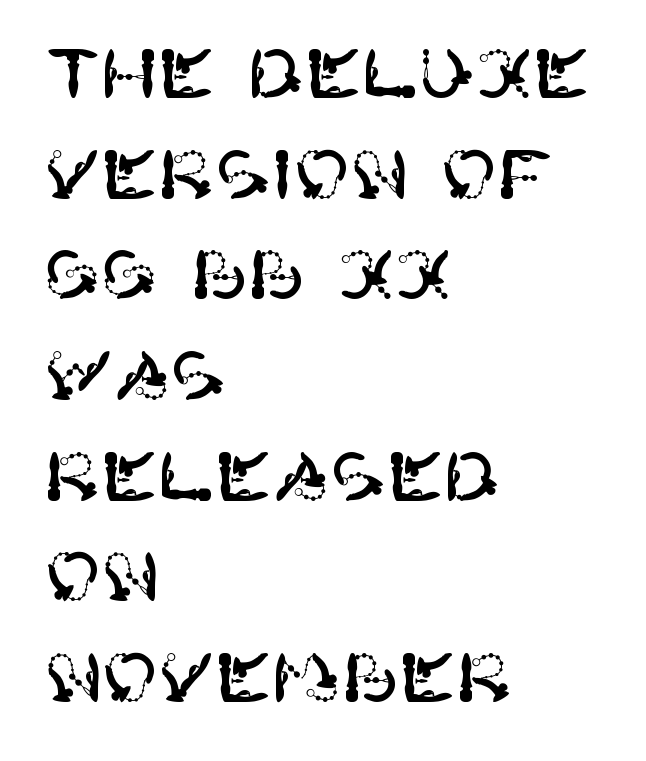
The image shows 68 px sans-serif type, upright; set left-aligned, normal line spacing (1.48x), normal letter spacing, not underlined; high stroke contrast and a large x-height.
